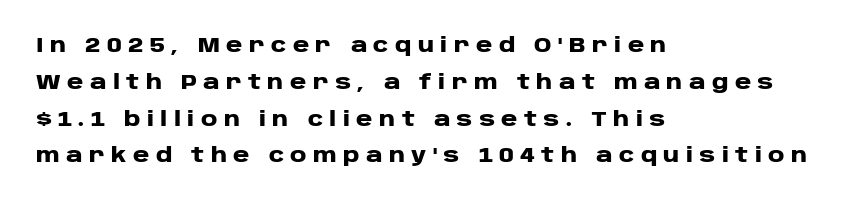
Q: Is the text bold? A: Yes.
Q: Is the text italic (slanted)? A: No, it is upright.
Q: Is the text underlined? A: No.
Q: How is the paragraph aligned? A: Left-aligned.
Q: Is the spacing between letters normal or unusually wide? A: Unusually wide.
